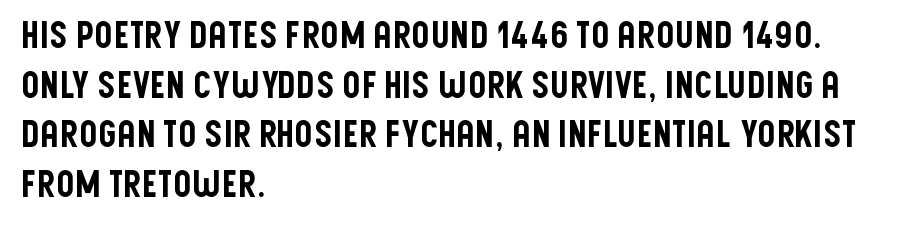
{"serif": "no", "italic": "no", "width": "condensed", "stroke_contrast": "low", "x_height": "large", "monospaced": "no", "underline": "no", "align": "left", "line_spacing": "normal", "line_spacing_ratio": 1.38, "letter_spacing": "normal", "letter_spacing_em": 0.0, "glyph_px": 36}
